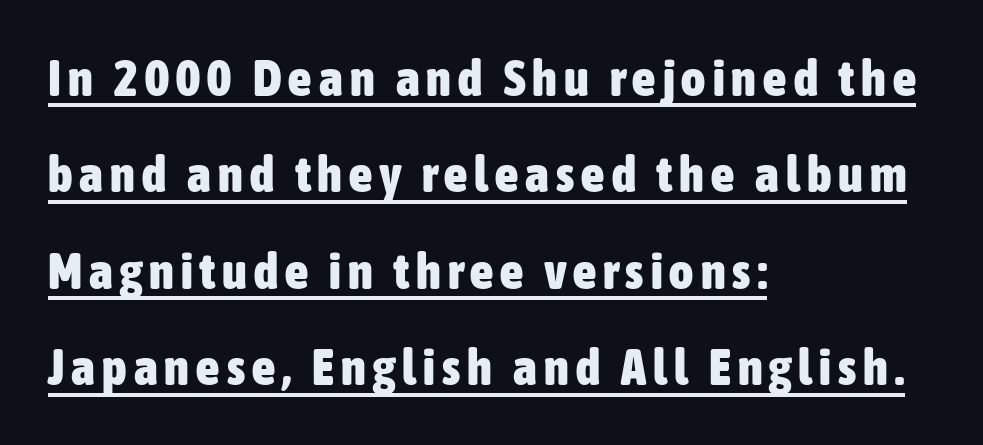
{"serif": "no", "italic": "no", "bold": "yes", "weight": "heavy", "width": "condensed", "stroke_contrast": "low", "x_height": "medium", "monospaced": "no", "underline": "yes", "align": "left", "line_spacing_ratio": 1.89, "glyph_px": 51}
